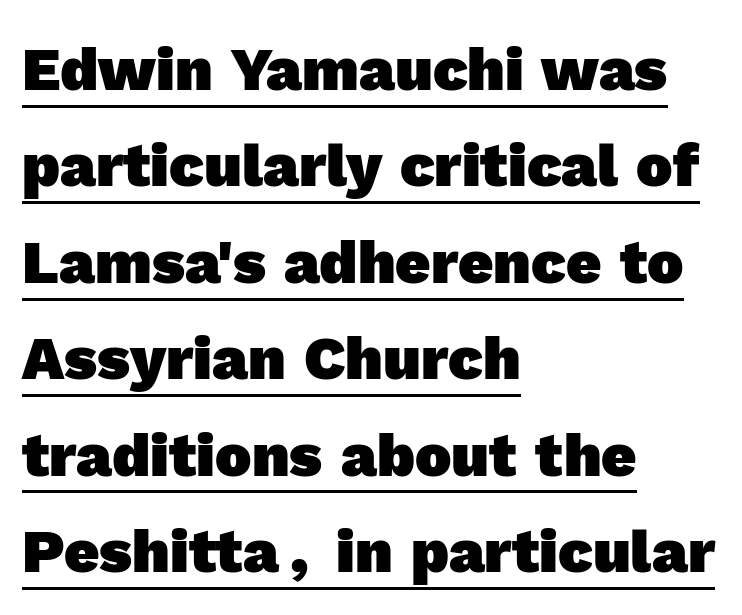
Q: Is the text bold? A: Yes.
Q: Is the typeface a serif or a sans-serif typeface? A: Sans-serif.
Q: Is the text underlined? A: Yes.
Q: How is the paragraph aligned? A: Left-aligned.
Q: Is the spacing between letters normal or unusually wide? A: Normal.
Q: Is the spacing between lines tight, normal or loose? A: Normal.
Q: Width (condensed, normal, or wide)? A: Normal.
Q: x-height? A: Medium.
Q: Monospaced? A: No.
